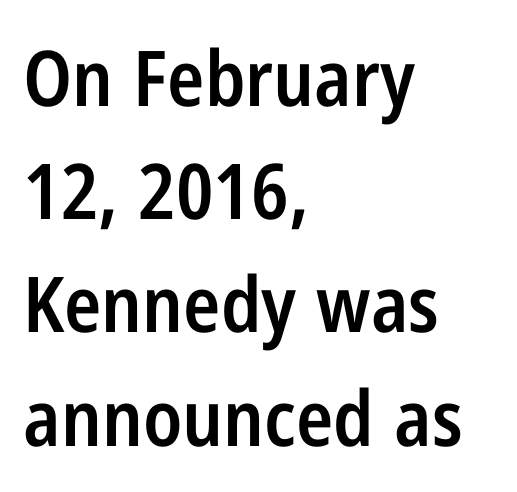
Firm but not heavy-handed strokes: this text is semibold. Look at the tracking — it's just the regular setting, nothing added. This is sans-serif lettering, the kind often seen on screens and signage. Check the space under the baseline: it is left empty.
